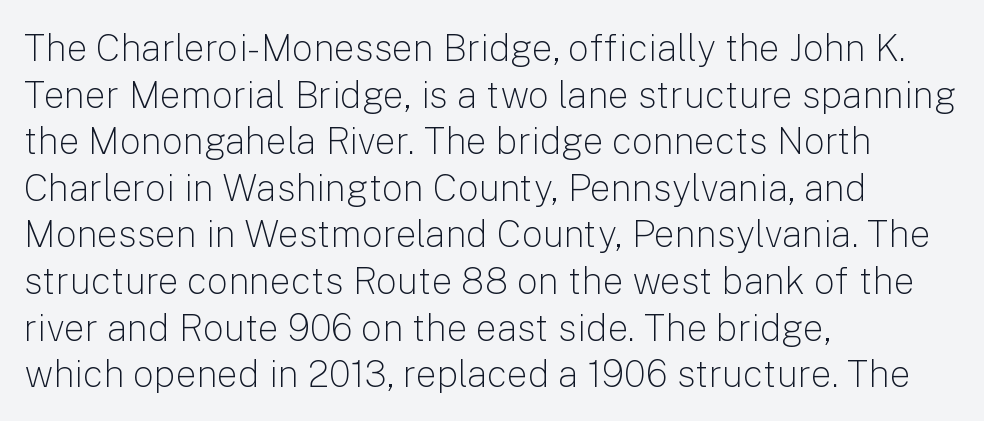
A typesetter would label this face a sans. Here the designer chose a conventional face with non-uniform glyph widths. Summary of vertical rhythm: regular, with standard interline spacing. Stems here are at most as thick as an everyday book face. Posture: straight, roman, zero tilt.
